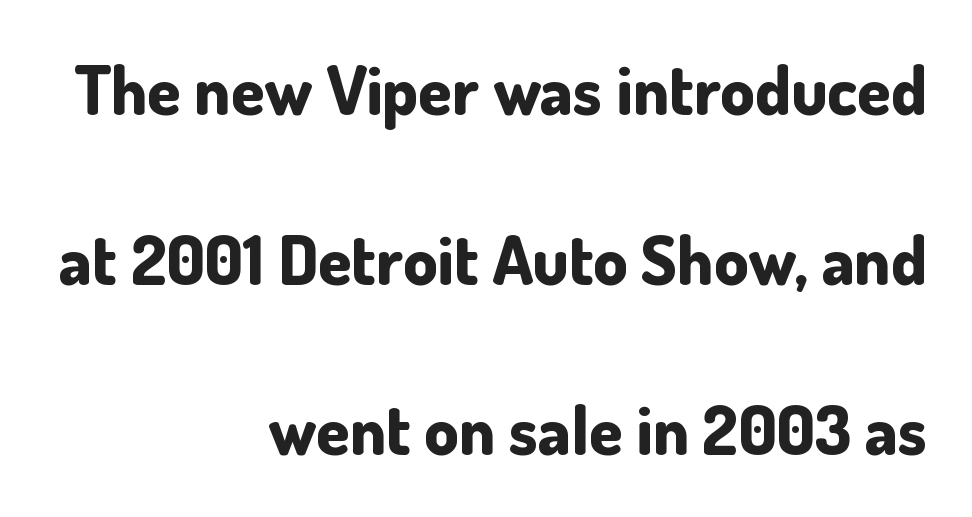
{"serif": "no", "italic": "no", "bold": "yes", "weight": "bold", "width": "normal", "stroke_contrast": "low", "x_height": "small", "monospaced": "no", "underline": "no", "align": "right", "line_spacing": "loose", "line_spacing_ratio": 2.5, "letter_spacing": "normal", "letter_spacing_em": 0.0, "glyph_px": 68}
